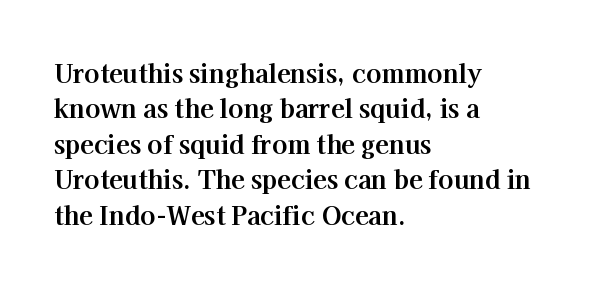
Q: Is the text bold? A: Yes.
Q: Is the text italic (slanted)? A: No, it is upright.
Q: Is the text underlined? A: No.
Q: How is the paragraph aligned? A: Left-aligned.
Q: Is the spacing between letters normal or unusually wide? A: Normal.
Q: Is the spacing between lines tight, normal or loose? A: Normal.
